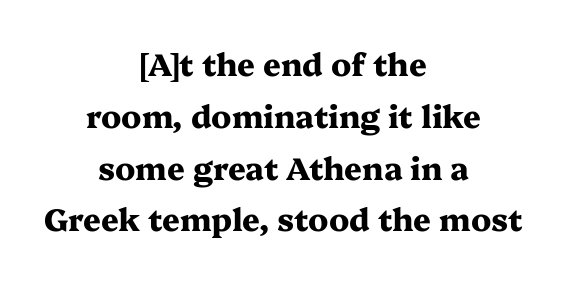
Q: Is the text bold? A: Yes.
Q: Is the text italic (slanted)? A: No, it is upright.
Q: Is the typeface a serif or a sans-serif typeface? A: Serif.
Q: Is the text underlined? A: No.
Q: How is the paragraph aligned? A: Centered.
Q: Is the spacing between letters normal or unusually wide? A: Normal.
Q: Is the spacing between lines tight, normal or loose? A: Normal.
Q: Width (condensed, normal, or wide)? A: Wide.
Q: Stroke contrast? A: Medium.
Q: x-height? A: Medium.
Q: Monospaced? A: No.
